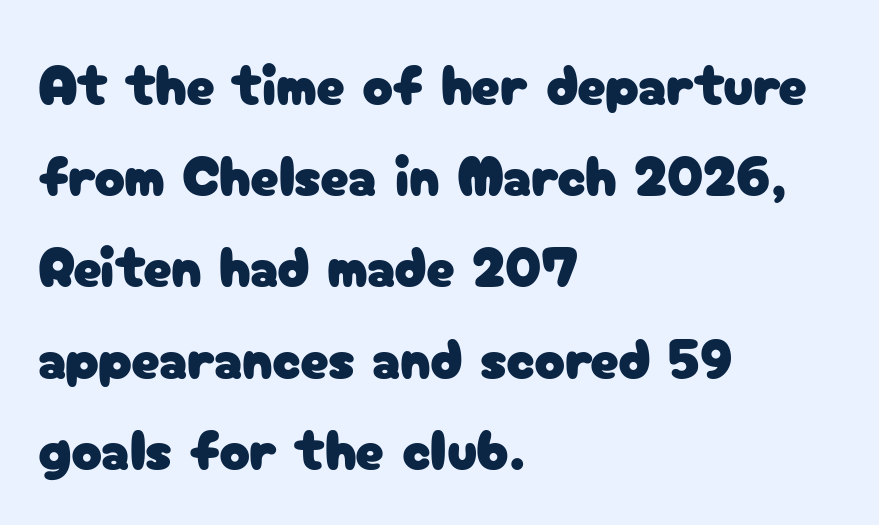
Q: Is the text italic (slanted)? A: No, it is upright.
Q: Is the typeface a serif or a sans-serif typeface? A: Sans-serif.
Q: Is the text underlined? A: No.
Q: How is the paragraph aligned? A: Left-aligned.
Q: Is the spacing between letters normal or unusually wide? A: Normal.
Q: Is the spacing between lines tight, normal or loose? A: Normal.
Q: Width (condensed, normal, or wide)? A: Normal.
Q: Stroke contrast? A: Low.
Q: x-height? A: Medium.
Q: Monospaced? A: No.
